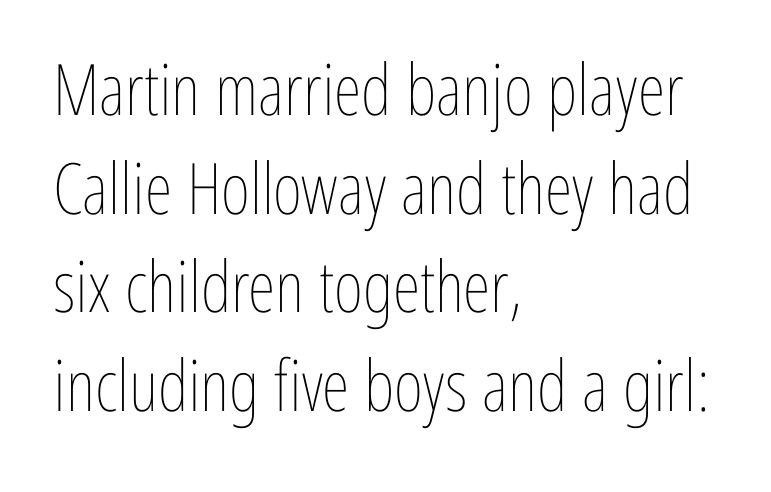
The image shows 71 px thin, condensed type, upright; set left-aligned, normal line spacing (1.39x), normal letter spacing, not underlined; low stroke contrast and a medium x-height.
